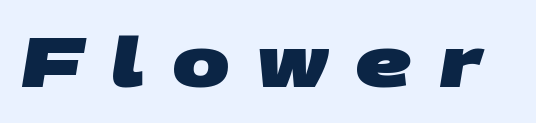
Words appear elongated and porous because spacing is wide. Words float on clear page, feet unadorned. No feet cap the strokes, marking this as sans-serif type. Is this a fixed-width face? No — the glyphs have proportional, varying widths.
